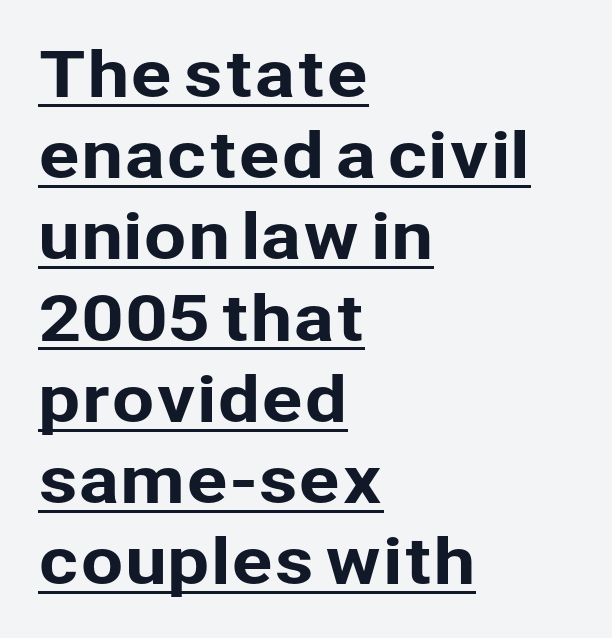
The image shows 62 px sans-serif type, upright; set left-aligned, normal line spacing (1.31x), normal letter spacing, underlined; low stroke contrast and a medium x-height.
